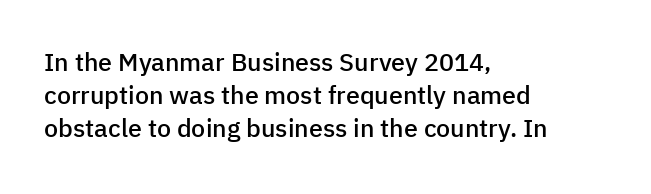
Q: Is the text bold? A: Semi-bold.
Q: Is the text italic (slanted)? A: No, it is upright.
Q: Is the text underlined? A: No.
Q: How is the paragraph aligned? A: Left-aligned.
Q: Is the spacing between letters normal or unusually wide? A: Normal.
Q: Is the spacing between lines tight, normal or loose? A: Normal.
